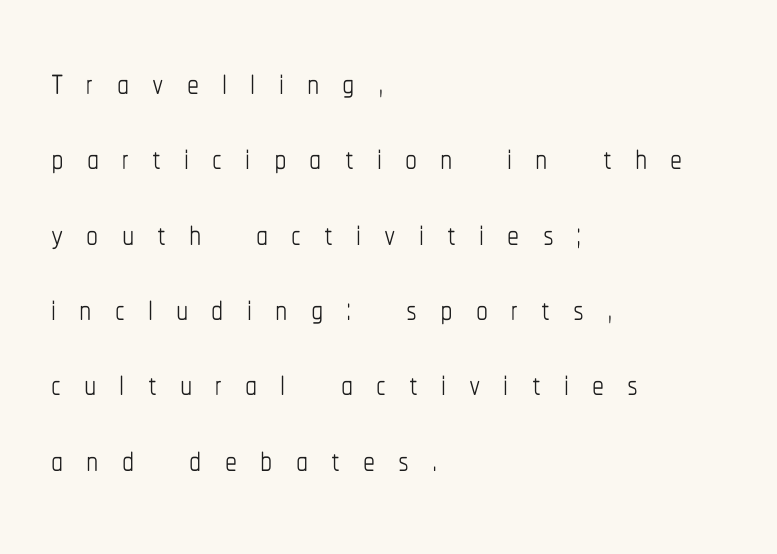
{"italic": "no", "bold": "no", "weight": "thin", "width": "condensed", "stroke_contrast": "low", "x_height": "medium", "monospaced": "no", "underline": "no", "align": "left", "line_spacing": "normal", "line_spacing_ratio": 1.57, "letter_spacing": "wide", "letter_spacing_em": 0.48, "glyph_px": 48}
